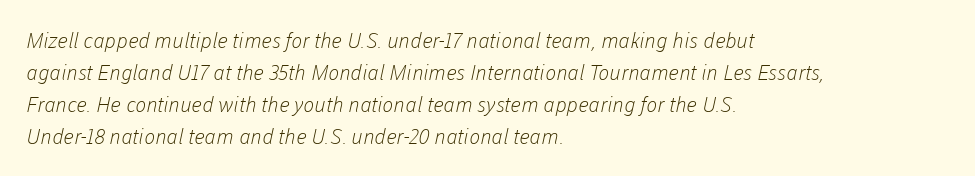
Counters stay open thanks to moderate or lighter strokes. Line spacing here is normal. Letters rest on an invisible, unmarked baseline. Tracking value appears to be zero — textbook default spacing. These lines are set flush left with a ragged right edge.
